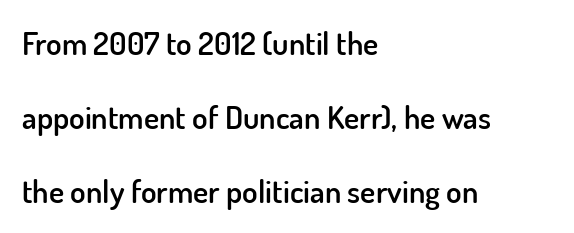
{"serif": "no", "italic": "no", "bold": "semi", "weight": "semibold", "width": "normal", "stroke_contrast": "low", "x_height": "small", "monospaced": "no", "underline": "no", "align": "left", "line_spacing": "loose", "line_spacing_ratio": 2.31, "letter_spacing": "normal", "letter_spacing_em": 0.0, "glyph_px": 32}
